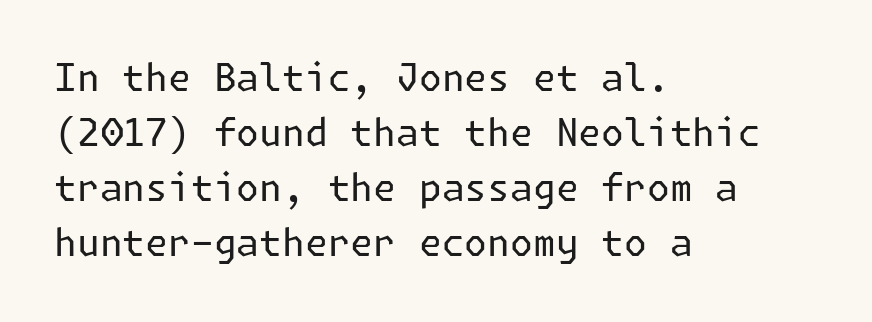
Q: Is the text bold? A: No.
Q: Is the text italic (slanted)? A: No, it is upright.
Q: Is the typeface a serif or a sans-serif typeface? A: Sans-serif.
Q: Is the text underlined? A: No.
Q: How is the paragraph aligned? A: Left-aligned.
Q: Is the spacing between letters normal or unusually wide? A: Normal.
Q: Is the spacing between lines tight, normal or loose? A: Normal.
Q: Width (condensed, normal, or wide)? A: Normal.
Q: Stroke contrast? A: Low.
Q: x-height? A: Medium.
